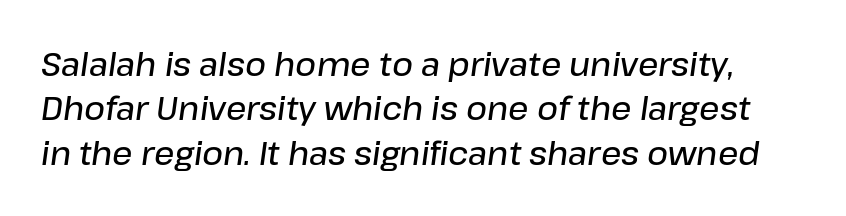
{"italic": "yes", "lean": "right", "slant_degrees": 8, "bold": "semi", "weight": "semibold", "width": "normal", "stroke_contrast": "low", "x_height": "medium", "monospaced": "no", "underline": "no", "line_spacing": "normal", "line_spacing_ratio": 1.39, "letter_spacing": "normal", "letter_spacing_em": 0.0, "glyph_px": 32}
